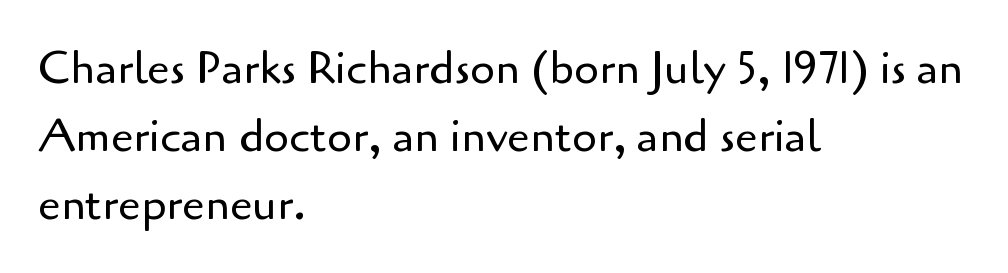
Q: Is the text bold? A: No.
Q: Is the text italic (slanted)? A: No, it is upright.
Q: Is the typeface a serif or a sans-serif typeface? A: Sans-serif.
Q: Is the text underlined? A: No.
Q: How is the paragraph aligned? A: Left-aligned.
Q: Is the spacing between letters normal or unusually wide? A: Normal.
Q: Is the spacing between lines tight, normal or loose? A: Normal.
Q: Width (condensed, normal, or wide)? A: Normal.
Q: Stroke contrast? A: Low.
Q: x-height? A: Small.
Q: Monospaced? A: No.
